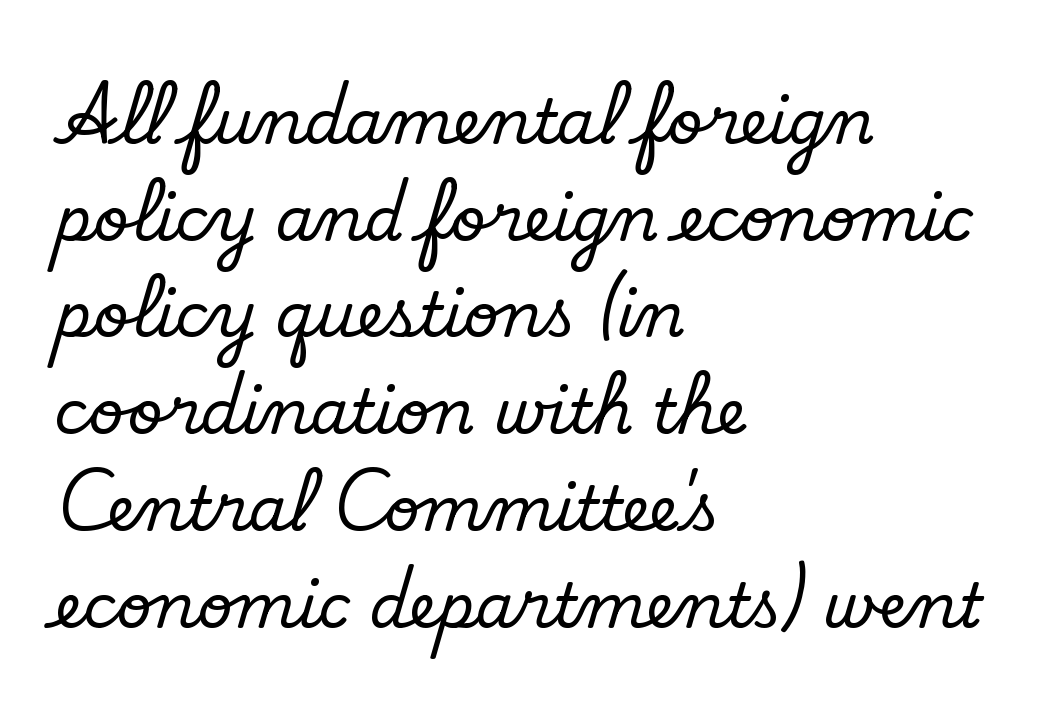
{"serif": "yes", "width": "normal", "stroke_contrast": "low", "x_height": "small", "monospaced": "no", "underline": "no", "align": "left", "line_spacing": "normal", "line_spacing_ratio": 1.56, "letter_spacing": "normal", "letter_spacing_em": 0.0, "glyph_px": 62}
